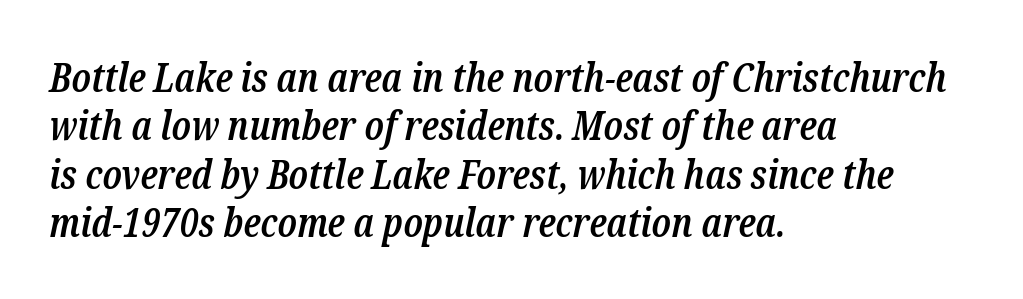
The image shows 40 px semibold, condensed serif type, italic (leaning right); set left-aligned, line spacing 1.21x, normal letter spacing, not underlined; low stroke contrast and a medium x-height.
